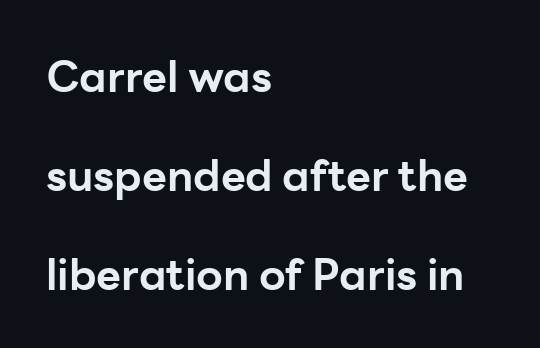
{"serif": "no", "italic": "no", "bold": "yes", "weight": "bold", "width": "normal", "stroke_contrast": "low", "x_height": "medium", "monospaced": "no", "underline": "no", "align": "left", "line_spacing": "loose", "line_spacing_ratio": 2.3, "letter_spacing": "normal", "letter_spacing_em": 0.0, "glyph_px": 43}
